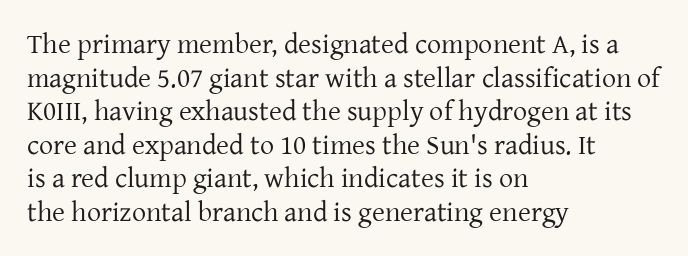
{"serif": "yes", "italic": "no", "bold": "no", "weight": "regular", "width": "normal", "stroke_contrast": "low", "x_height": "medium", "monospaced": "no", "underline": "no", "align": "left", "line_spacing_ratio": 1.2, "letter_spacing": "normal", "letter_spacing_em": 0.0, "glyph_px": 28}
